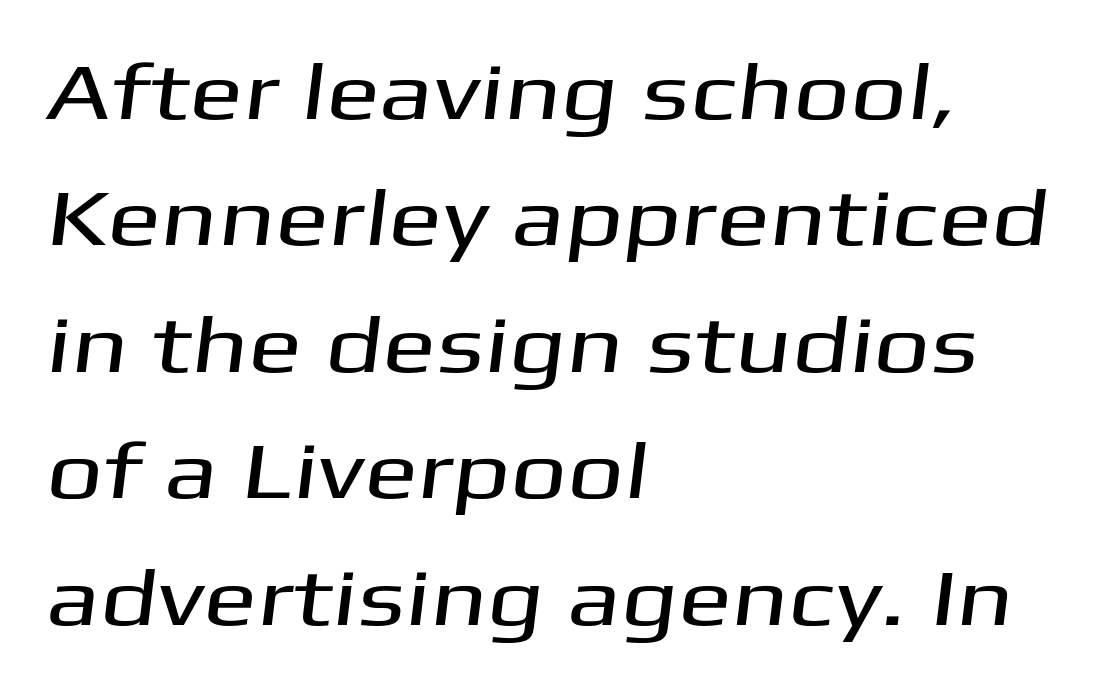
Q: Is the typeface a serif or a sans-serif typeface? A: Sans-serif.
Q: Is the text underlined? A: No.
Q: How is the paragraph aligned? A: Left-aligned.
Q: Is the spacing between letters normal or unusually wide? A: Normal.
Q: Is the spacing between lines tight, normal or loose? A: Normal.
Q: Width (condensed, normal, or wide)? A: Wide.
Q: Stroke contrast? A: Medium.
Q: x-height? A: Medium.
Q: Monospaced? A: No.
